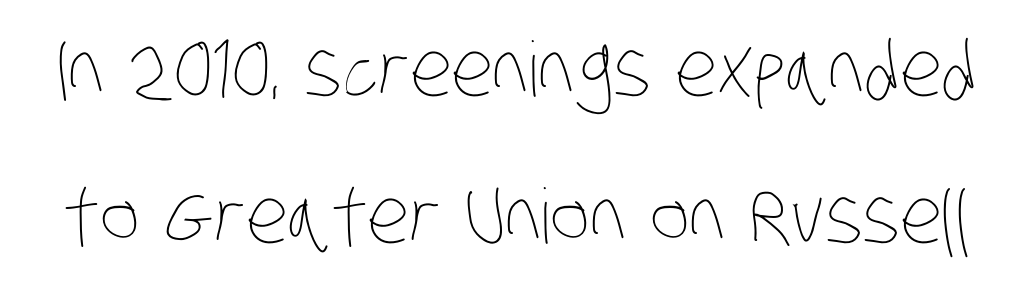
Q: Is the text bold? A: No.
Q: Is the text underlined? A: No.
Q: Is the spacing between letters normal or unusually wide? A: Normal.
Q: Is the spacing between lines tight, normal or loose? A: Loose.
Q: Width (condensed, normal, or wide)? A: Condensed.
Q: Stroke contrast? A: Low.
Q: x-height? A: Large.
Q: Monospaced? A: No.
